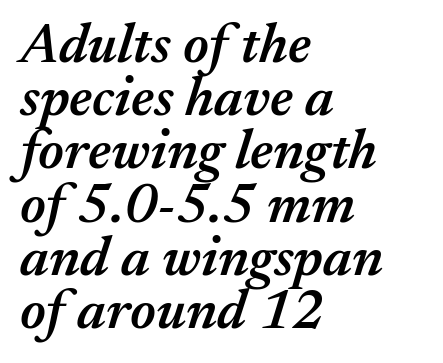
{"italic": "yes", "lean": "right", "slant_degrees": 17, "bold": "semi", "weight": "semibold", "width": "normal", "stroke_contrast": "medium", "x_height": "medium", "monospaced": "no", "underline": "no", "align": "left", "line_spacing": "tight", "line_spacing_ratio": 0.95, "letter_spacing": "normal", "letter_spacing_em": 0.0, "glyph_px": 56}
